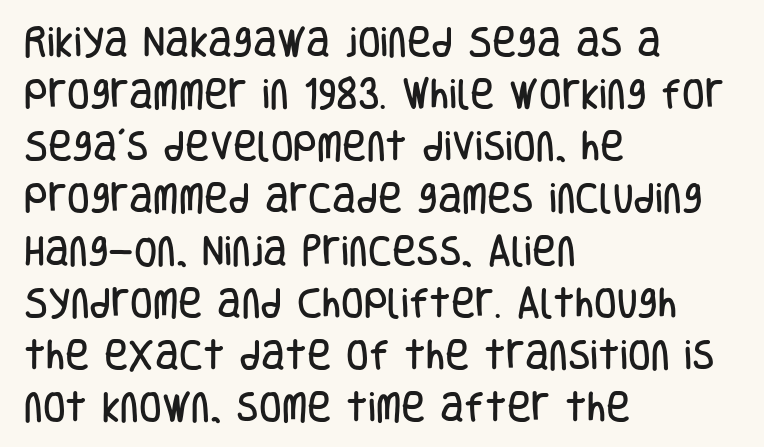
Q: Is the text italic (slanted)? A: No, it is upright.
Q: Is the typeface a serif or a sans-serif typeface? A: Sans-serif.
Q: Is the text underlined? A: No.
Q: How is the paragraph aligned? A: Left-aligned.
Q: Is the spacing between letters normal or unusually wide? A: Normal.
Q: Is the spacing between lines tight, normal or loose? A: Normal.
Q: Width (condensed, normal, or wide)? A: Condensed.
Q: Stroke contrast? A: Low.
Q: x-height? A: Large.
Q: Monospaced? A: No.
